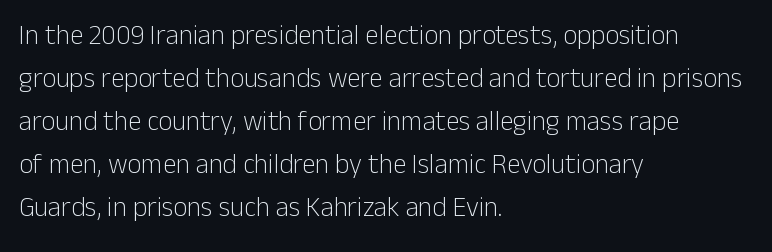
Q: Is the text bold? A: No.
Q: Is the text italic (slanted)? A: No, it is upright.
Q: Is the text underlined? A: No.
Q: How is the paragraph aligned? A: Left-aligned.
Q: Is the spacing between letters normal or unusually wide? A: Normal.
Q: Is the spacing between lines tight, normal or loose? A: Normal.
